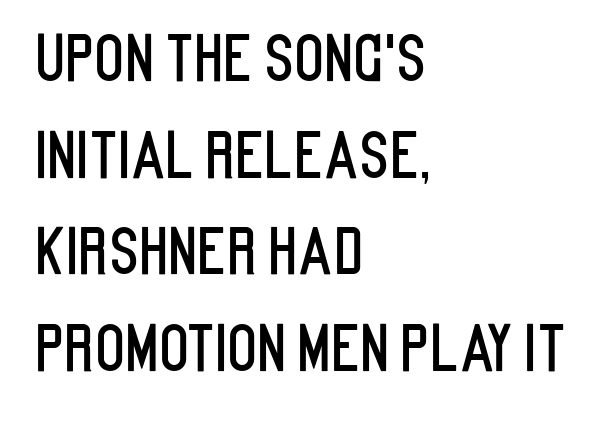
{"serif": "no", "italic": "no", "width": "condensed", "stroke_contrast": "low", "x_height": "large", "monospaced": "no", "underline": "no", "align": "left", "line_spacing": "normal", "line_spacing_ratio": 1.56, "letter_spacing": "normal", "letter_spacing_em": 0.0, "glyph_px": 62}
